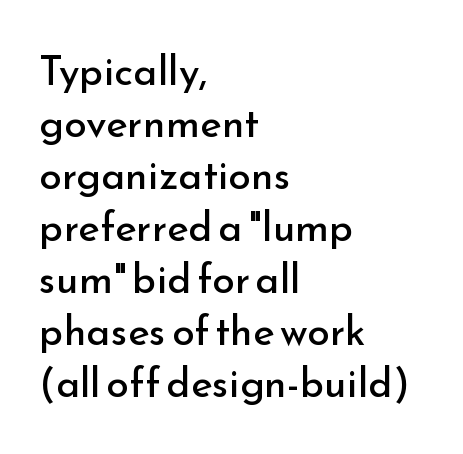
The line-height multiplier appears to be the usual default. Teacher's note: observe the even left margin — that is flush-left alignment. Does the lettering tilt? It doesn't — this is upright. The line texture is even and compact thanks to regular tracking.
